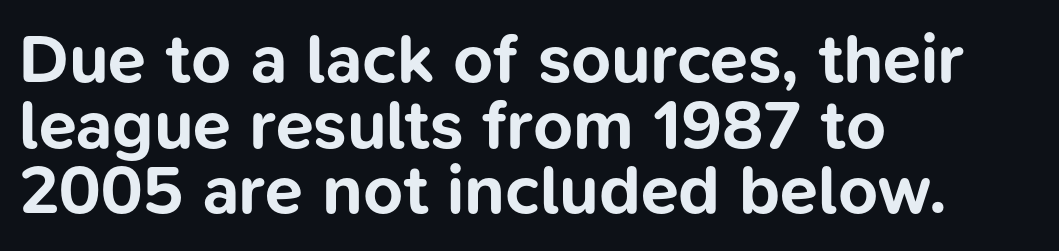
Q: Is the text bold? A: Yes.
Q: Is the text italic (slanted)? A: No, it is upright.
Q: Is the typeface a serif or a sans-serif typeface? A: Sans-serif.
Q: Is the text underlined? A: No.
Q: How is the paragraph aligned? A: Left-aligned.
Q: Is the spacing between letters normal or unusually wide? A: Normal.
Q: Is the spacing between lines tight, normal or loose? A: Tight.
Q: Width (condensed, normal, or wide)? A: Normal.
Q: Stroke contrast? A: Low.
Q: x-height? A: Medium.
Q: Monospaced? A: No.
